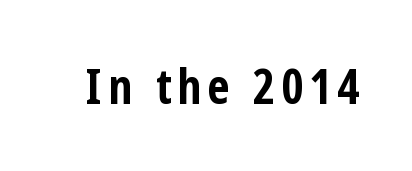
The image shows 48 px bold, condensed sans-serif type, upright; set not underlined; low stroke contrast and a medium x-height.
